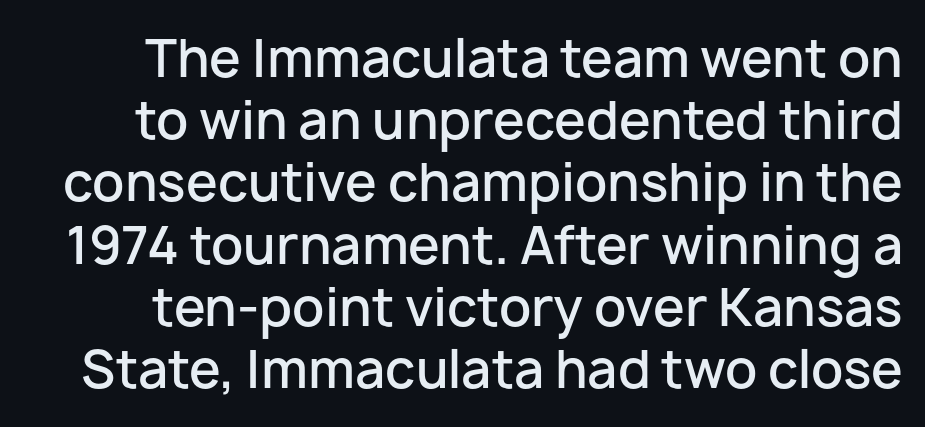
Between one letter and the next there's only the usual sliver of space. Here the designer chose a conventional face with non-uniform glyph widths. Students, this is semibold: more ink than regular, less than bold. To sum up the face: it is a sans, with no serifs.
